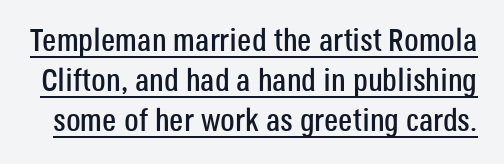
Q: Is the text italic (slanted)? A: No, it is upright.
Q: Is the typeface a serif or a sans-serif typeface? A: Sans-serif.
Q: Is the text underlined? A: Yes.
Q: Is the spacing between letters normal or unusually wide? A: Normal.
Q: Is the spacing between lines tight, normal or loose? A: Normal.
Q: Width (condensed, normal, or wide)? A: Condensed.
Q: Stroke contrast? A: Low.
Q: x-height? A: Large.
Q: Monospaced? A: No.
